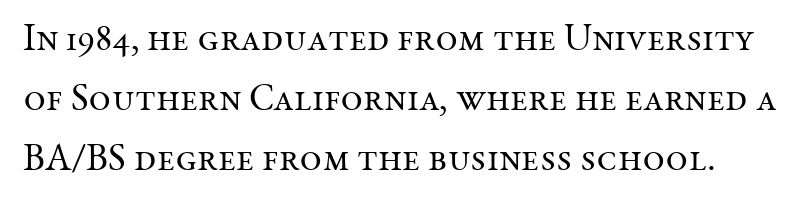
The image shows 38 px regular-weight serif type, upright; set normal line spacing (1.58x), normal letter spacing, not underlined; medium stroke contrast and a medium x-height.
